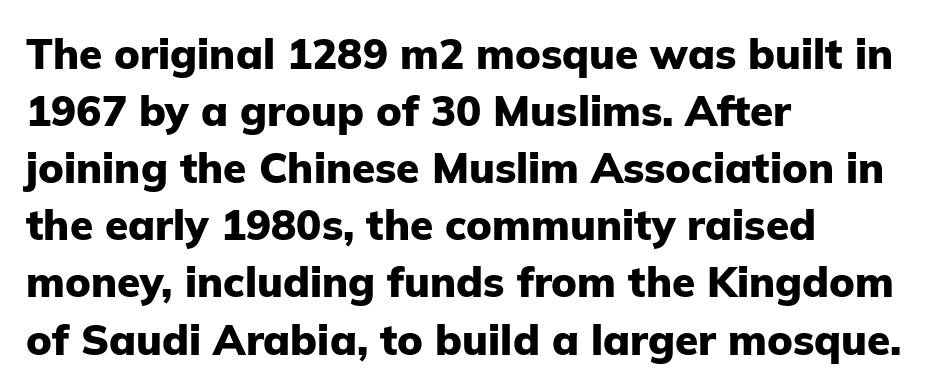
The image shows 42 px heavy sans-serif type, upright; set left-aligned, normal line spacing (1.36x), normal letter spacing, not underlined; low stroke contrast and a medium x-height.
